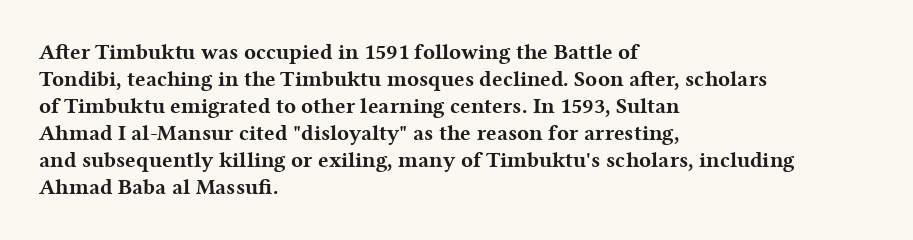
{"italic": "no", "bold": "yes", "underline": "no", "align": "left", "line_spacing_ratio": 1.23, "letter_spacing": "normal", "letter_spacing_em": 0.0, "glyph_px": 22}
